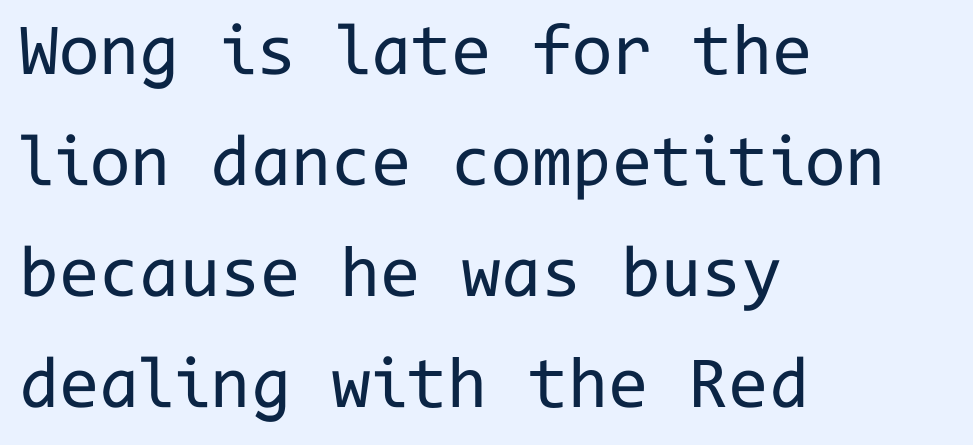
Q: Is the text bold? A: No.
Q: Is the text italic (slanted)? A: No, it is upright.
Q: Is the typeface a serif or a sans-serif typeface? A: Sans-serif.
Q: Is the text underlined? A: No.
Q: How is the paragraph aligned? A: Left-aligned.
Q: Is the spacing between letters normal or unusually wide? A: Normal.
Q: Is the spacing between lines tight, normal or loose? A: Normal.
Q: Width (condensed, normal, or wide)? A: Normal.
Q: Stroke contrast? A: Low.
Q: x-height? A: Medium.
Q: Monospaced? A: Yes.
